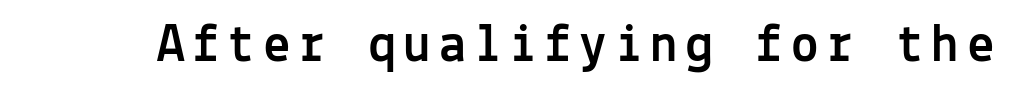
{"serif": "no", "italic": "no", "width": "normal", "x_height": "medium", "monospaced": "yes", "underline": "no", "glyph_px": 55}
